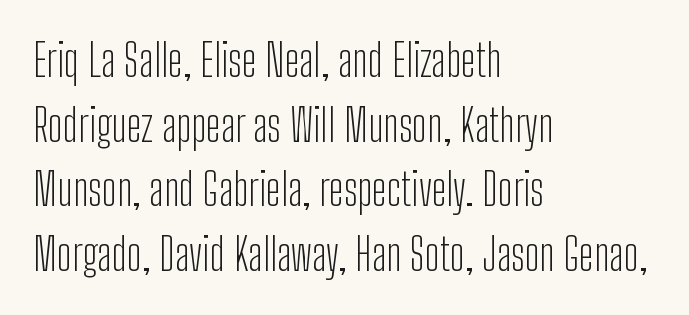
The image shows 44 px light, condensed sans-serif type, upright; set left-aligned, normal line spacing (1.47x), normal letter spacing, not underlined; low stroke contrast and a medium x-height.
